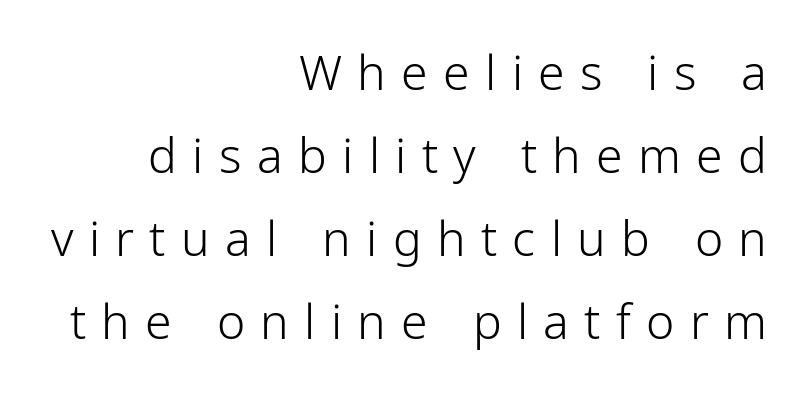
Inter-character spacing is expanded well beyond the font's built-in metrics. The glyphs are unaccompanied by any horizontal stroke below them. Do the letters lean? They stand straight. This sample has the flowing, uneven cadence of proportional lettering. In CSS terms this would be text-align: right. Bold? No — there's no thickening of the strokes.
